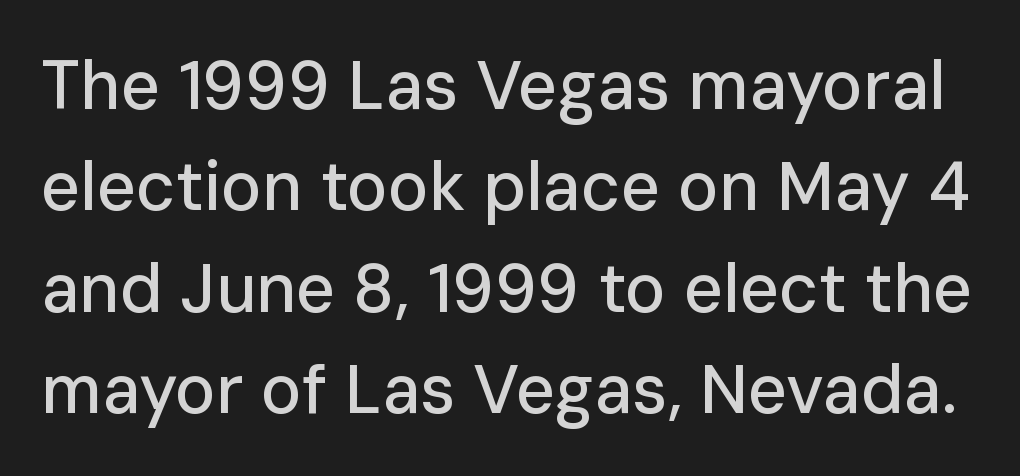
The image shows 68 px sans-serif type, upright; set normal line spacing (1.49x), normal letter spacing, not underlined; low stroke contrast and a medium x-height.
